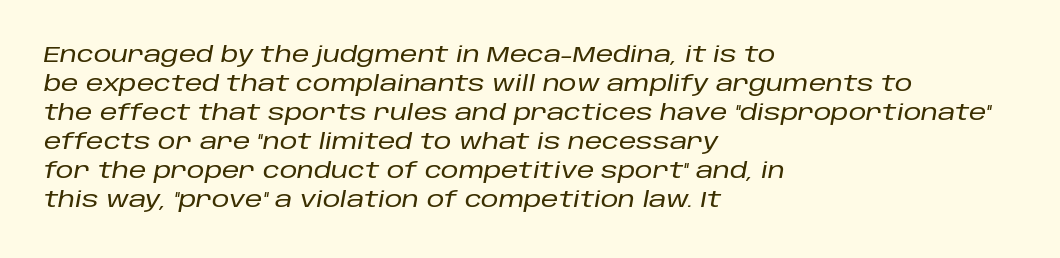
{"italic": "yes", "lean": "right", "slant_degrees": 10, "underline": "no", "align": "left", "line_spacing": "normal", "line_spacing_ratio": 1.32, "letter_spacing": "normal", "letter_spacing_em": 0.0, "glyph_px": 22}
